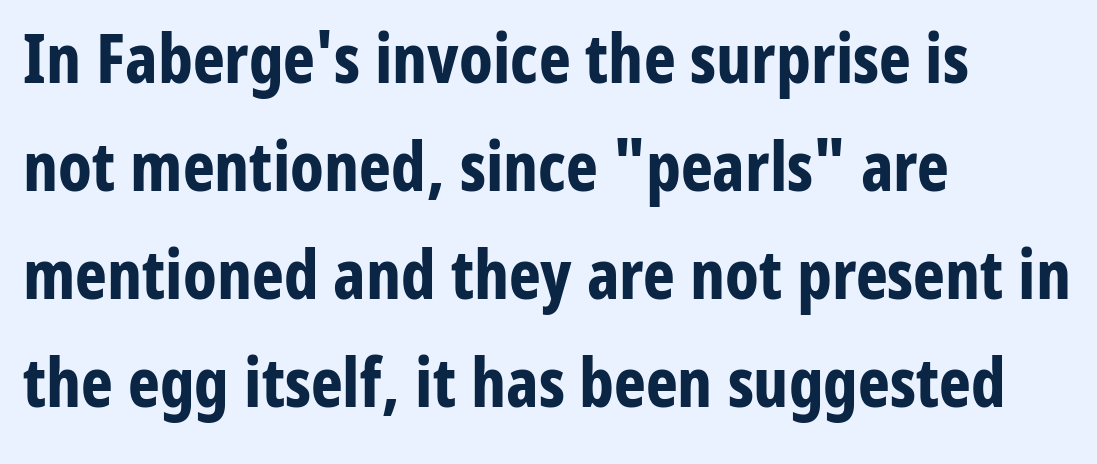
{"serif": "no", "italic": "no", "bold": "yes", "weight": "bold", "width": "condensed", "stroke_contrast": "low", "x_height": "medium", "monospaced": "no", "underline": "no", "align": "left", "line_spacing": "normal", "line_spacing_ratio": 1.59, "letter_spacing": "normal", "letter_spacing_em": 0.0, "glyph_px": 68}
